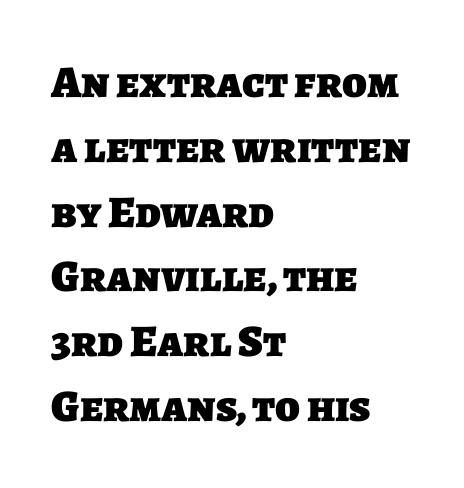
{"serif": "no", "bold": "yes", "weight": "heavy", "width": "normal", "stroke_contrast": "low", "x_height": "large", "monospaced": "no", "underline": "no", "align": "left", "line_spacing": "normal", "line_spacing_ratio": 1.44, "letter_spacing": "normal", "letter_spacing_em": 0.0, "glyph_px": 45}
